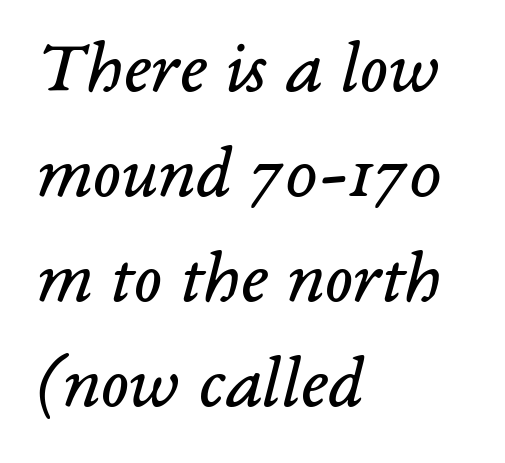
{"serif": "yes", "italic": "yes", "lean": "right", "slant_degrees": 14, "bold": "no", "weight": "regular", "width": "normal", "stroke_contrast": "low", "x_height": "medium", "monospaced": "no", "underline": "no", "align": "left", "line_spacing": "normal", "line_spacing_ratio": 1.4, "letter_spacing": "normal", "letter_spacing_em": 0.0, "glyph_px": 75}
